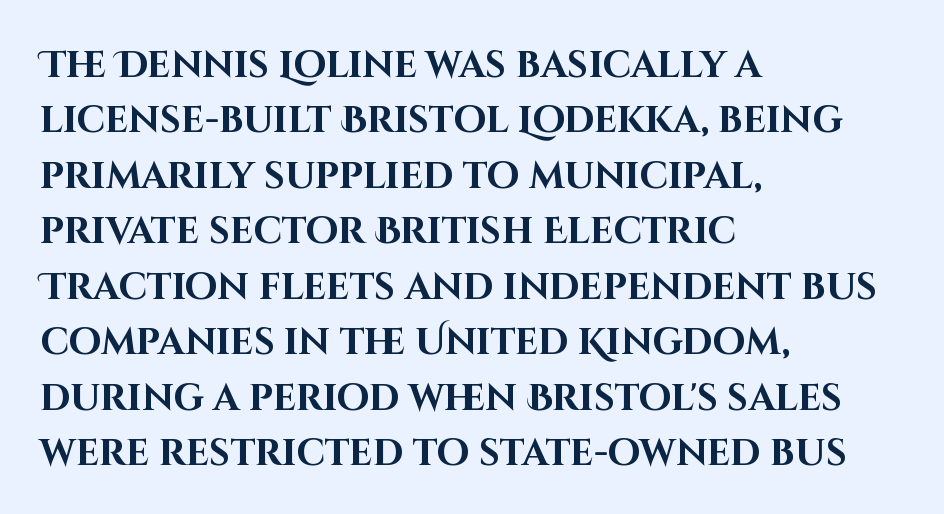
The image shows 37 px bold sans-serif type, upright; set left-aligned, normal line spacing (1.5x), normal letter spacing, not underlined; high stroke contrast and a large x-height.
